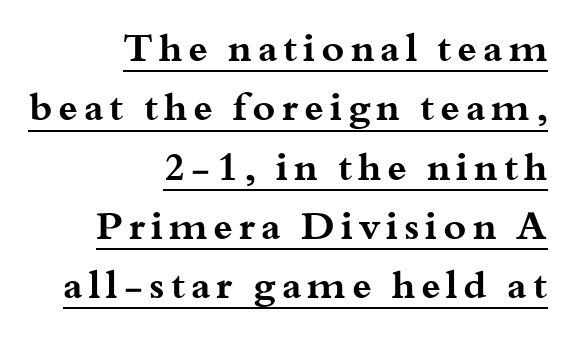
Q: Is the text bold? A: Yes.
Q: Is the text italic (slanted)? A: No, it is upright.
Q: Is the typeface a serif or a sans-serif typeface? A: Serif.
Q: Is the text underlined? A: Yes.
Q: How is the paragraph aligned? A: Right-aligned.
Q: Is the spacing between lines tight, normal or loose? A: Normal.
Q: Width (condensed, normal, or wide)? A: Wide.
Q: Stroke contrast? A: Medium.
Q: x-height? A: Small.
Q: Monospaced? A: No.
